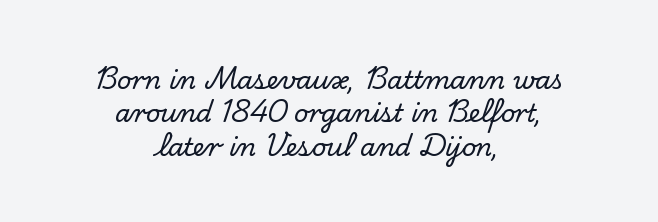
Q: Is the text italic (slanted)? A: Yes.
Q: Is the text underlined? A: No.
Q: How is the paragraph aligned? A: Centered.
Q: Is the spacing between letters normal or unusually wide? A: Normal.
Q: Is the spacing between lines tight, normal or loose? A: Normal.
